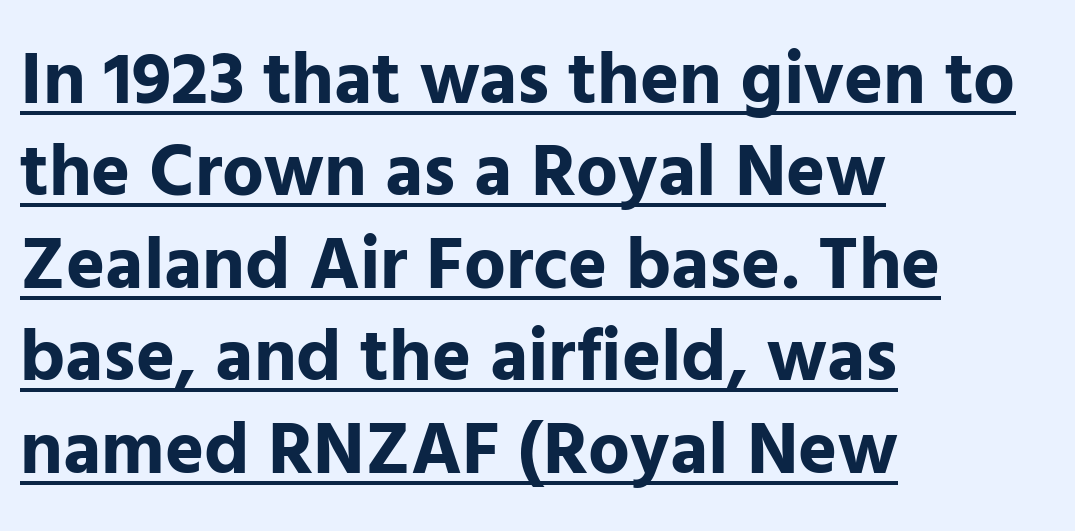
Q: Is the text bold? A: Yes.
Q: Is the text italic (slanted)? A: No, it is upright.
Q: Is the typeface a serif or a sans-serif typeface? A: Sans-serif.
Q: Is the text underlined? A: Yes.
Q: How is the paragraph aligned? A: Left-aligned.
Q: Is the spacing between letters normal or unusually wide? A: Normal.
Q: Is the spacing between lines tight, normal or loose? A: Normal.
Q: Width (condensed, normal, or wide)? A: Normal.
Q: Stroke contrast? A: Low.
Q: x-height? A: Medium.
Q: Monospaced? A: No.
